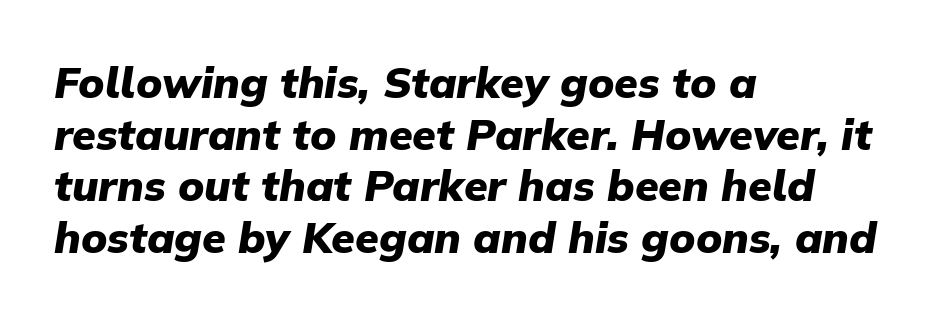
The image shows 43 px heavy type, italic (leaning right); set left-aligned, line spacing 1.2x, normal letter spacing, not underlined; low stroke contrast and a medium x-height.
